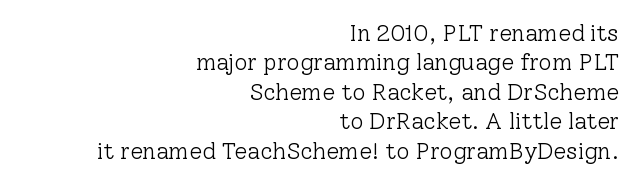
{"italic": "no", "bold": "no", "underline": "no", "align": "right", "line_spacing": "normal", "line_spacing_ratio": 1.28, "letter_spacing": "normal", "letter_spacing_em": 0.0, "glyph_px": 23}
